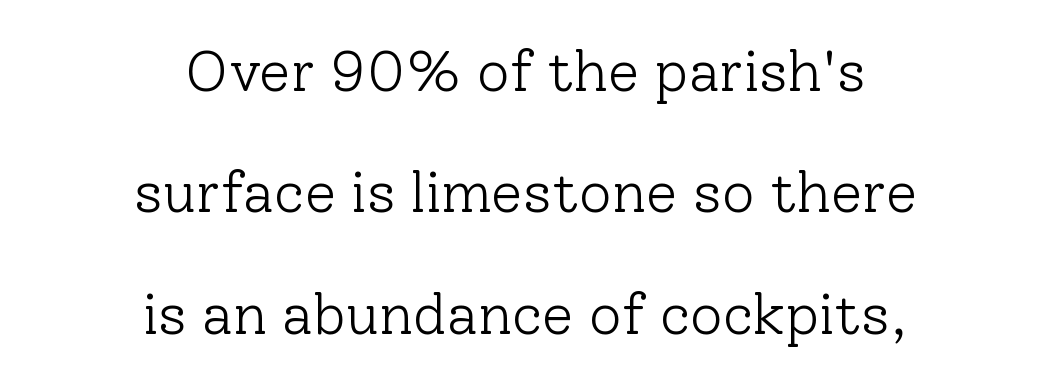
The image shows 57 px light serif type, upright; set centered, loose line spacing (2.13x), normal letter spacing, not underlined; low stroke contrast and a medium x-height.
